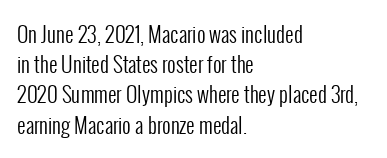
The image shows 21 px text type, upright; set left-aligned, normal line spacing (1.44x), normal letter spacing, not underlined.
